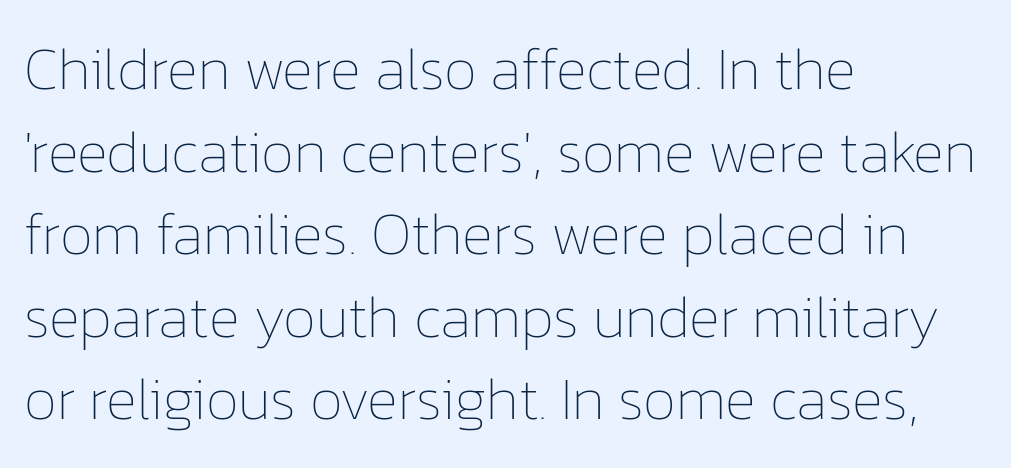
The image shows 59 px thin type, upright; set left-aligned, normal line spacing (1.4x), normal letter spacing, not underlined; low stroke contrast and a medium x-height.
